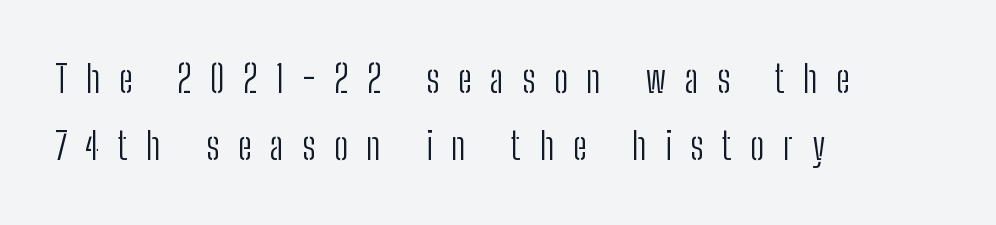
{"serif": "no", "italic": "no", "bold": "no", "weight": "light", "width": "condensed", "stroke_contrast": "low", "x_height": "medium", "monospaced": "no", "underline": "no", "align": "left", "line_spacing_ratio": 1.77, "letter_spacing": "wide", "letter_spacing_em": 0.49, "glyph_px": 38}
